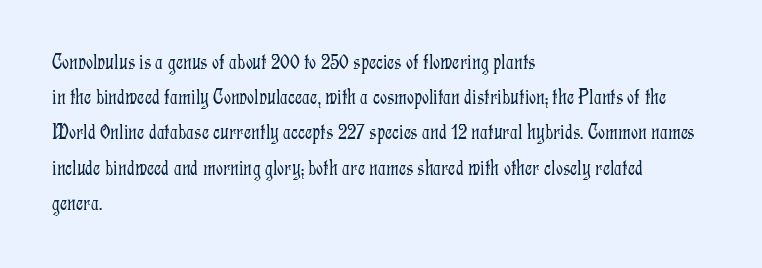
The image shows 22 px text type, upright; set left-aligned, normal line spacing (1.6x), normal letter spacing, not underlined.
